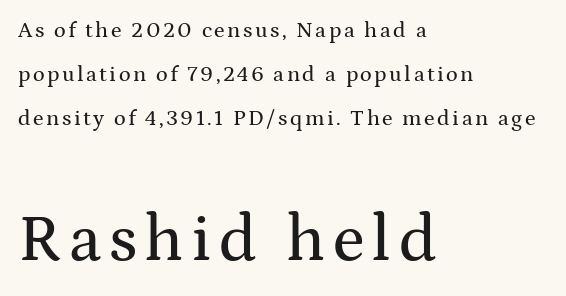
The image shows 66 px wide serif type, upright; set left-aligned, loose line spacing (2.0x), not underlined; the second (bottom) block is 3.0x larger; medium stroke contrast and a medium x-height.
